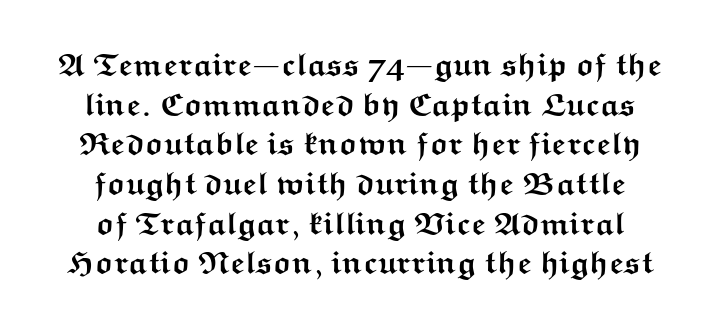
Q: Is the text bold? A: Yes.
Q: Is the text italic (slanted)? A: No, it is upright.
Q: Is the typeface a serif or a sans-serif typeface? A: Sans-serif.
Q: Is the text underlined? A: No.
Q: Is the spacing between letters normal or unusually wide? A: Normal.
Q: Width (condensed, normal, or wide)? A: Wide.
Q: Stroke contrast? A: Medium.
Q: x-height? A: Medium.
Q: Monospaced? A: No.
